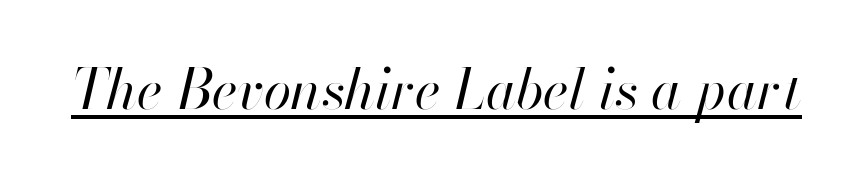
Q: Is the text bold? A: No.
Q: Is the text italic (slanted)? A: Yes, it leans right by about 13 degrees.
Q: Is the text underlined? A: Yes.
Q: Is the spacing between letters normal or unusually wide? A: Normal.
Q: Width (condensed, normal, or wide)? A: Normal.
Q: Stroke contrast? A: High.
Q: x-height? A: Small.
Q: Monospaced? A: No.
